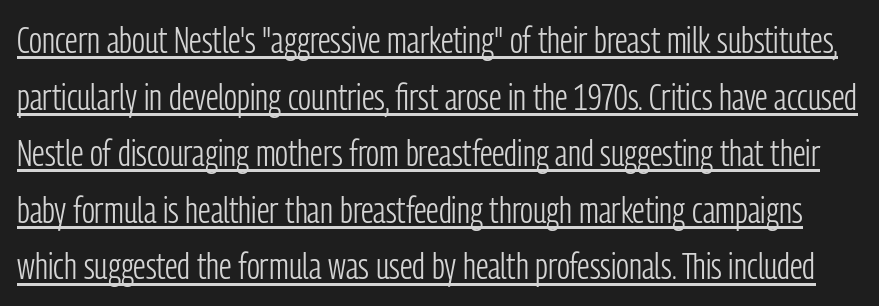
Rows of type keep a routine distance in the vertical direction. The rendering uses natural spacing where letterforms have individual widths. Nobody touched the tracking dial on this one. Bold? No — there's no thickening of the strokes. Quick note: underline on. Nothing sits at the stroke ends, so this counts as sans-serif.
